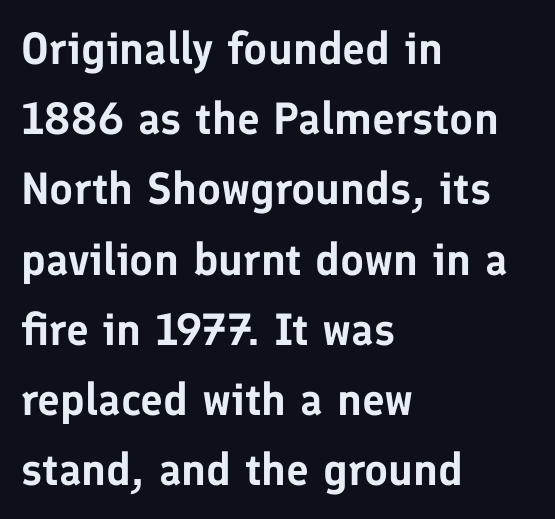
Q: Is the text italic (slanted)? A: No, it is upright.
Q: Is the typeface a serif or a sans-serif typeface? A: Sans-serif.
Q: Is the text underlined? A: No.
Q: How is the paragraph aligned? A: Left-aligned.
Q: Is the spacing between letters normal or unusually wide? A: Normal.
Q: Is the spacing between lines tight, normal or loose? A: Normal.
Q: Width (condensed, normal, or wide)? A: Normal.
Q: Stroke contrast? A: Low.
Q: x-height? A: Medium.
Q: Monospaced? A: No.
